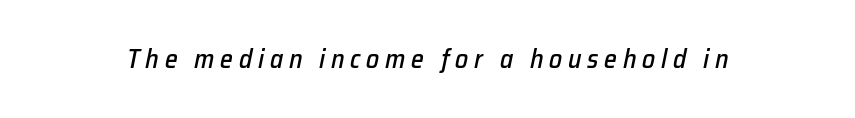
A bare baseline throughout the passage. The lettering tilts uniformly, giving the passage an italic look. Between one letter and the next there's a generous, obvious gap.
